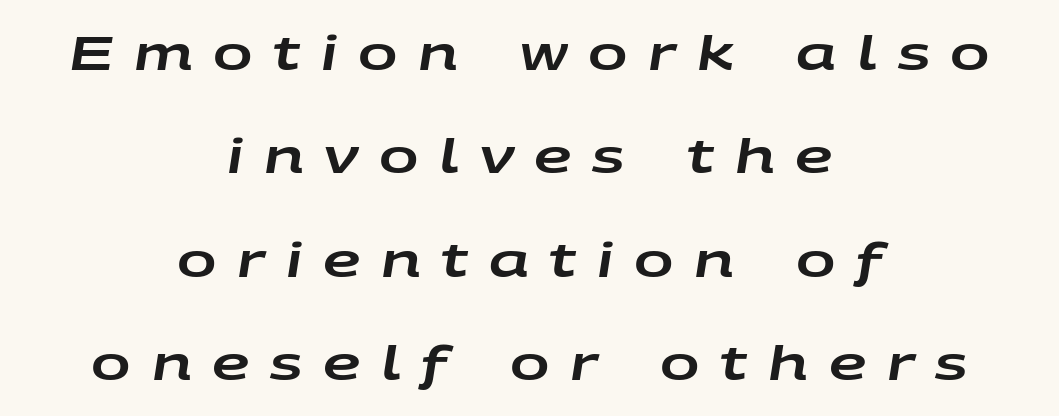
If you folded the block vertically in half, each line would mirror itself in length. Check under the words: just untouched page. Does extra space separate the letters? Yes, quite a lot of it. A typesetter would call this proportional, since set widths differ per character.
